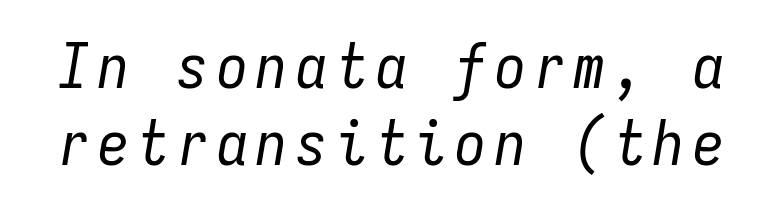
Q: Is the text bold? A: No.
Q: Is the text italic (slanted)? A: Yes, it leans right by about 9 degrees.
Q: Is the text underlined? A: No.
Q: Is the spacing between lines tight, normal or loose? A: Normal.
Q: Width (condensed, normal, or wide)? A: Condensed.
Q: Stroke contrast? A: Low.
Q: x-height? A: Medium.
Q: Monospaced? A: Yes.
